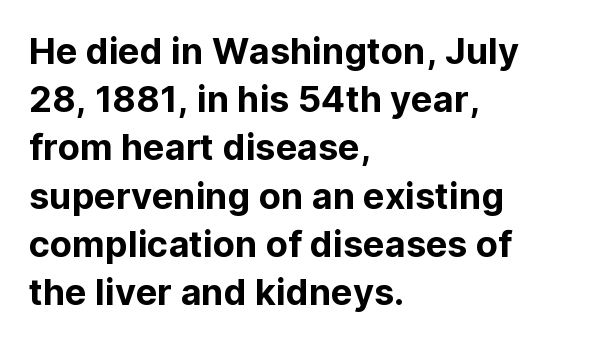
Quick note: not italic, upright. Grotesque or geometric, the face here clearly has no serifs. Lines of text with bare space underneath. Leading matches the norm, producing a regular column. Varying glyph widths throughout — classic text-font behaviour. Does the copy run flush right? No — it runs flush left.
